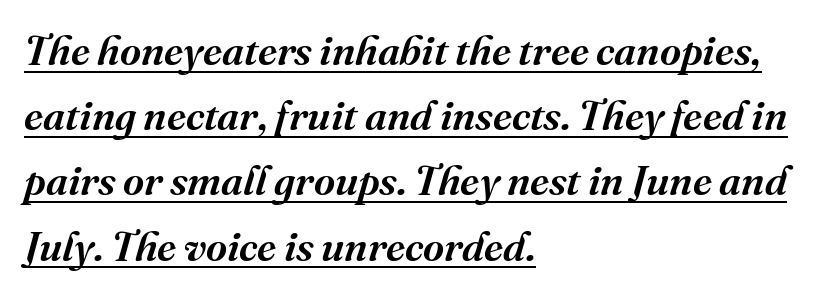
{"serif": "yes", "italic": "yes", "lean": "right", "slant_degrees": 16, "width": "normal", "stroke_contrast": "medium", "x_height": "medium", "monospaced": "no", "underline": "yes", "align": "left", "line_spacing": "normal", "line_spacing_ratio": 1.59, "letter_spacing": "normal", "letter_spacing_em": 0.0, "glyph_px": 41}
